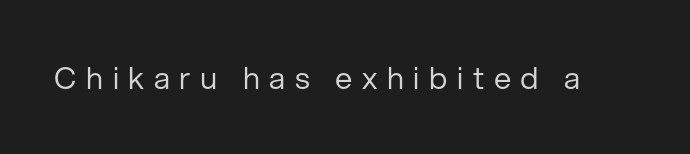
{"serif": "no", "italic": "no", "bold": "no", "weight": "regular", "width": "normal", "stroke_contrast": "low", "x_height": "medium", "monospaced": "no", "underline": "no", "letter_spacing": "wide", "letter_spacing_em": 0.31, "glyph_px": 31}
